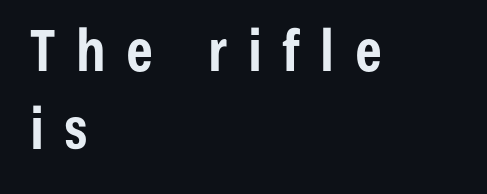
The image shows 57 px bold, condensed sans-serif type, upright; set left-aligned, normal line spacing (1.37x), unusually wide letter spacing (+0.36 em), not underlined; low stroke contrast and a medium x-height.
